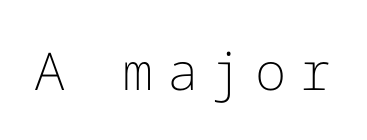
{"serif": "no", "italic": "no", "bold": "no", "weight": "light", "width": "normal", "stroke_contrast": "low", "x_height": "medium", "underline": "no", "letter_spacing": "wide", "letter_spacing_em": 0.25, "glyph_px": 52}
